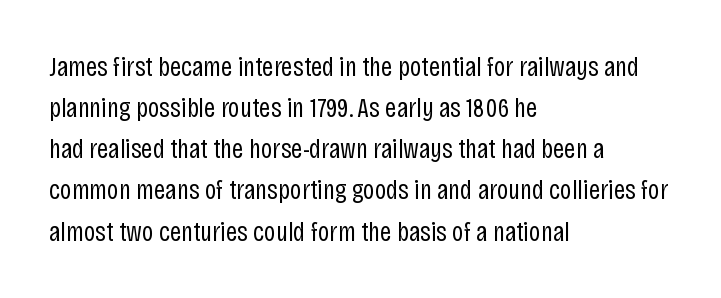
{"serif": "no", "italic": "no", "bold": "no", "weight": "regular", "width": "condensed", "stroke_contrast": "low", "x_height": "large", "monospaced": "no", "underline": "no", "align": "left", "line_spacing": "normal", "line_spacing_ratio": 1.47, "letter_spacing": "normal", "letter_spacing_em": 0.0, "glyph_px": 28}
